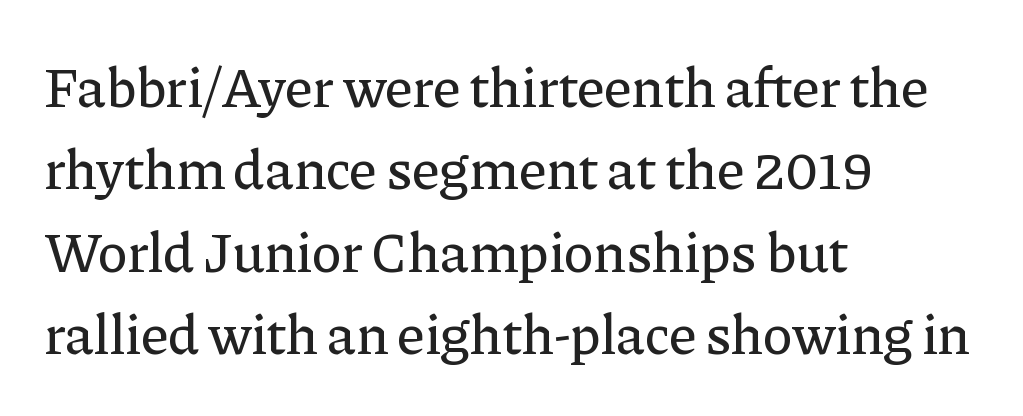
The image shows 56 px serif type, upright; set left-aligned, normal line spacing (1.47x), normal letter spacing, not underlined; low stroke contrast and a medium x-height.
